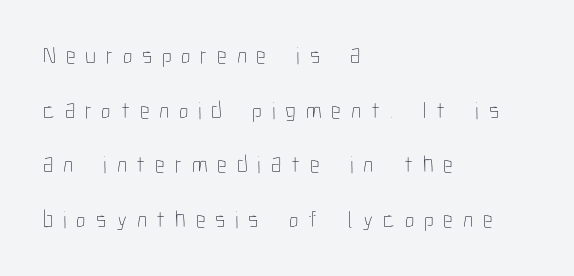
Q: Is the text bold? A: No.
Q: Is the text italic (slanted)? A: No, it is upright.
Q: Is the text underlined? A: No.
Q: How is the paragraph aligned? A: Left-aligned.
Q: Is the spacing between letters normal or unusually wide? A: Unusually wide.
Q: Is the spacing between lines tight, normal or loose? A: Loose.
